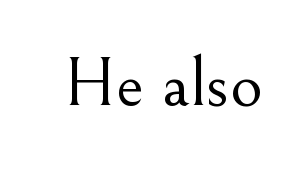
Q: Is the text bold? A: No.
Q: Is the text italic (slanted)? A: No, it is upright.
Q: Is the typeface a serif or a sans-serif typeface? A: Serif.
Q: Is the text underlined? A: No.
Q: Is the spacing between letters normal or unusually wide? A: Normal.
Q: Width (condensed, normal, or wide)? A: Normal.
Q: Stroke contrast? A: Medium.
Q: x-height? A: Small.
Q: Monospaced? A: No.
